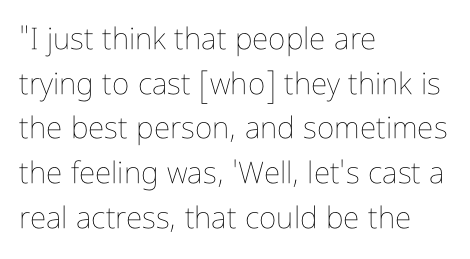
The image shows 30 px thin, condensed type, upright; set left-aligned, normal line spacing (1.49x), normal letter spacing, not underlined; low stroke contrast and a medium x-height.
